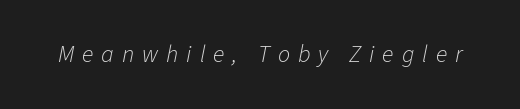
The image shows 24 px text type, italic (leaning right); set unusually wide letter spacing (+0.33 em), not underlined.
